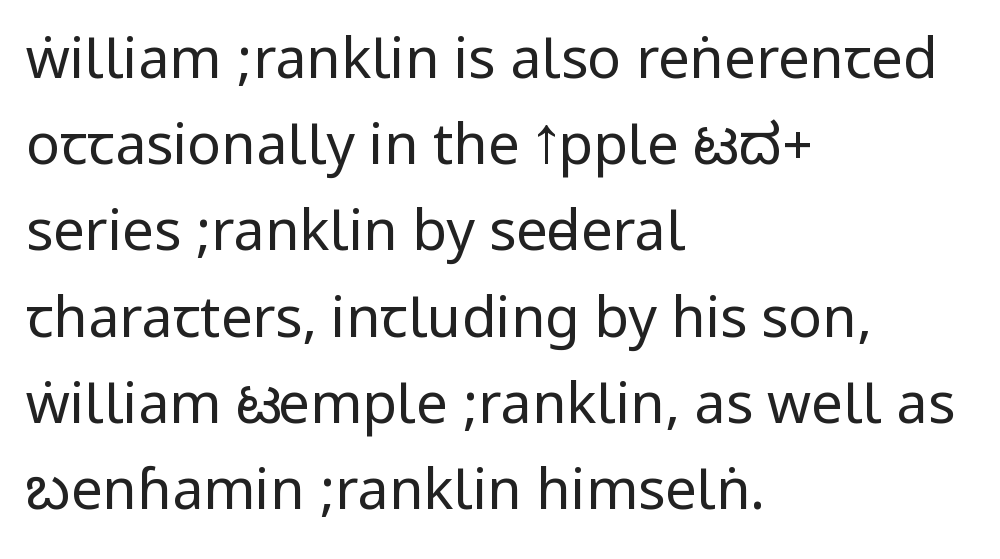
The image shows 56 px regular-weight, condensed sans-serif type, upright; set left-aligned, normal line spacing (1.54x), normal letter spacing, not underlined; low stroke contrast.
